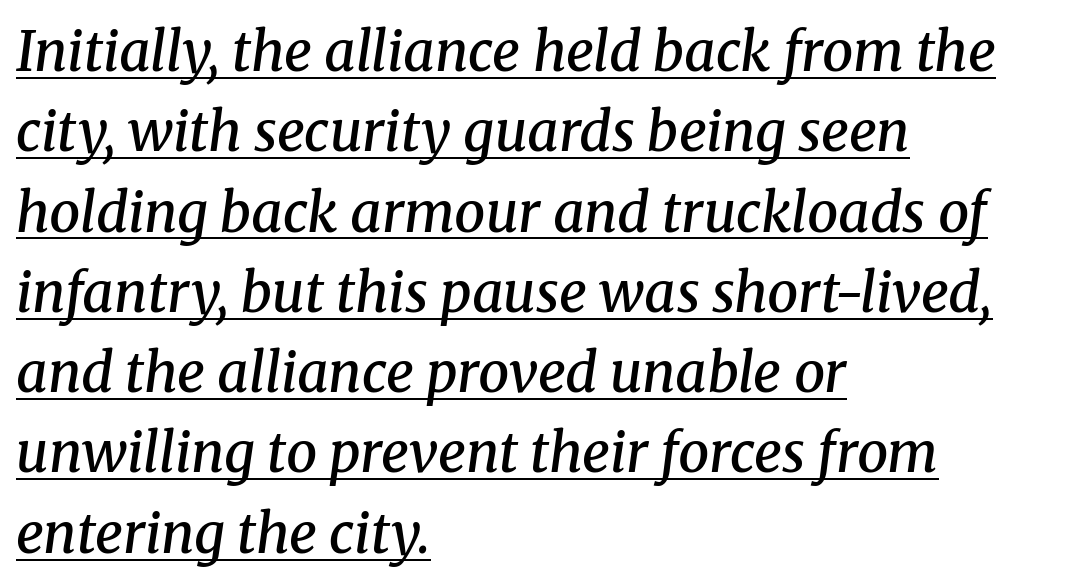
This sample keeps an unexceptional amount of space between lines. Are there feet on the stems? There are — it's a serif. Notice how the passage keeps a crisp vertical edge on the left only. Caption: standard tracking, unaltered. Varying glyph widths throughout — classic text-font behaviour. This sample uses an oblique cut, with every glyph tilted off the vertical.
